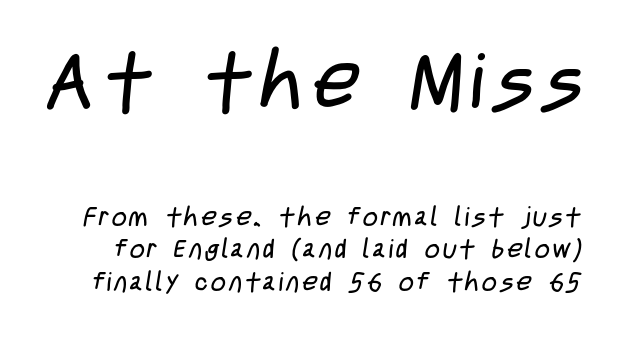
The letters look calm and open, with moderate or lighter stems. The area under the type is left untouched. A typesetter would call this proportional, since set widths differ per character. Does the type have serifs? No, each stem ends abruptly. The leading is moderate, giving the passage an even texture.
